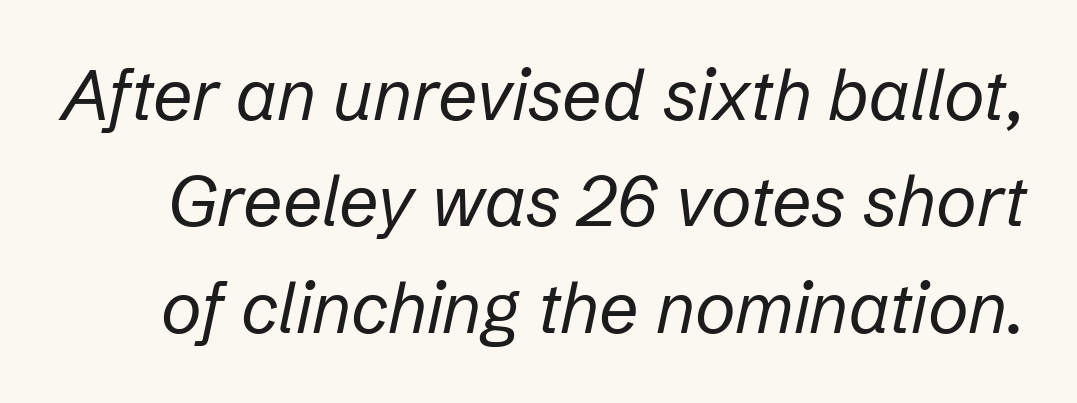
Q: Is the text bold? A: No.
Q: Is the text italic (slanted)? A: Yes, it leans right by about 12 degrees.
Q: Is the text underlined? A: No.
Q: Is the spacing between letters normal or unusually wide? A: Normal.
Q: Is the spacing between lines tight, normal or loose? A: Normal.
Q: Width (condensed, normal, or wide)? A: Normal.
Q: Stroke contrast? A: Low.
Q: x-height? A: Medium.
Q: Monospaced? A: No.
